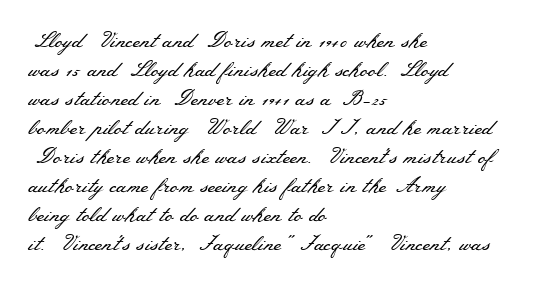
Letters rest on an invisible, unmarked baseline. Heaviness? Minimal to ordinary, like unemphasized prose. The rendering anchors every line to the left-hand side. The line-height multiplier appears to be the usual default.
